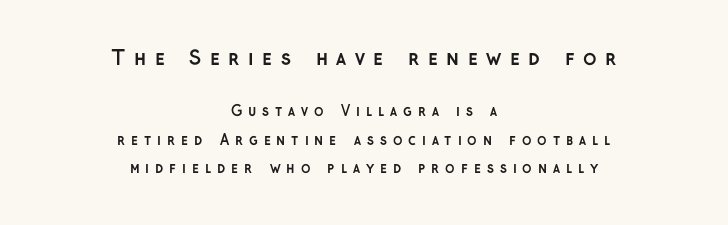
Q: Is the text bold? A: Yes.
Q: Is the text italic (slanted)? A: No, it is upright.
Q: Is the text underlined? A: No.
Q: How is the paragraph aligned? A: Centered.
Q: Is the spacing between letters normal or unusually wide? A: Unusually wide.
Q: Is the spacing between lines tight, normal or loose? A: Loose.
Q: Which block of text is set in a larger size, the first (top) or the second (bottom)? A: The first (top) one.
